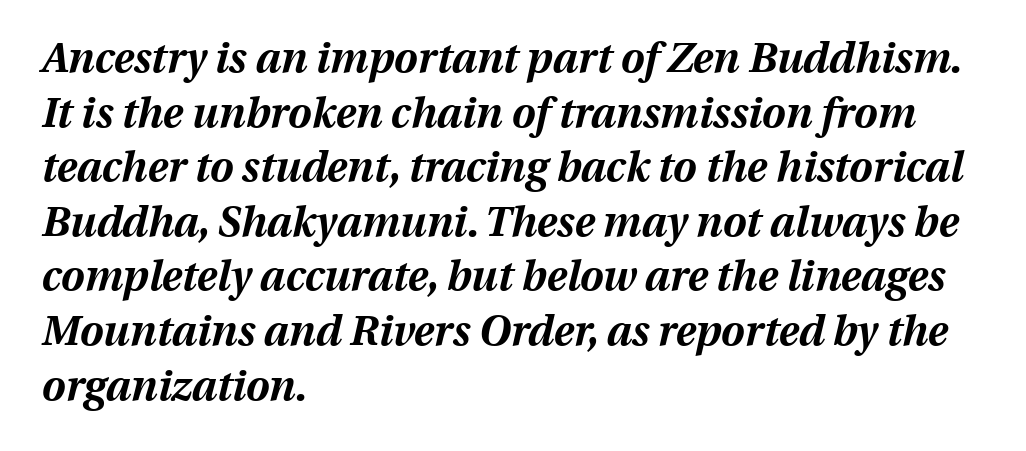
Look at the tracking — it's just the regular setting, nothing added. The lines are quadded left. Quick note: interline space is typical. Do the characters align in a grid? No, the font is proportional. Heavy, bold letterforms.
